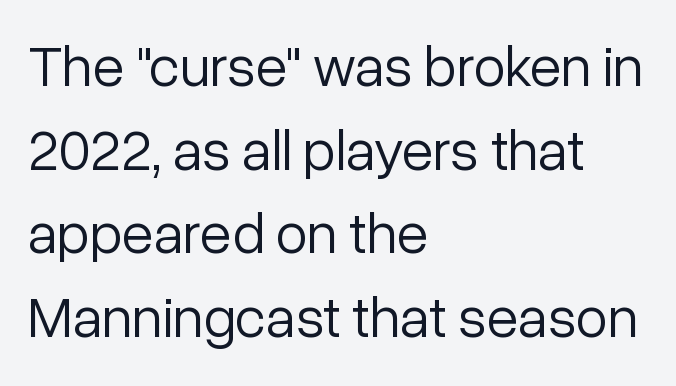
Is there any slant? The stems are plumb. Stems and bowls with no extra thickness — not bold. Letter spacing: default. Horizontally, the lines are justified to the leading edge only. The text was rendered using a sans face with plain stroke endings.
